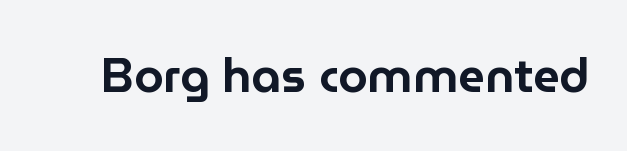
Q: Is the text italic (slanted)? A: No, it is upright.
Q: Is the typeface a serif or a sans-serif typeface? A: Sans-serif.
Q: Is the text underlined? A: No.
Q: Is the spacing between letters normal or unusually wide? A: Normal.
Q: Width (condensed, normal, or wide)? A: Normal.
Q: Stroke contrast? A: Low.
Q: x-height? A: Medium.
Q: Monospaced? A: No.
